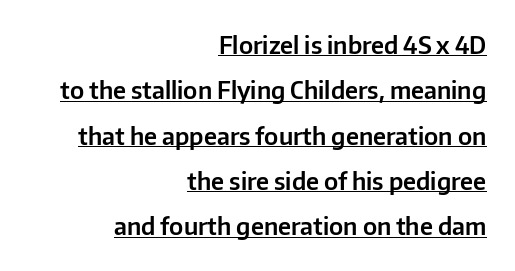
The image shows 24 px text type, upright; set right-aligned, line spacing 1.89x, normal letter spacing, underlined.
